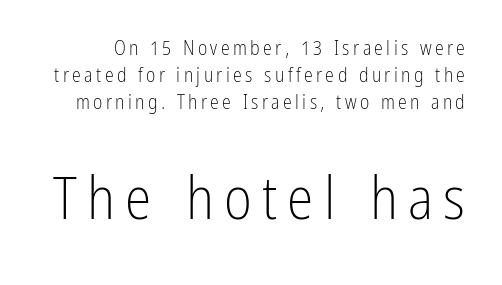
{"serif": "no", "italic": "no", "bold": "no", "weight": "light", "width": "condensed", "stroke_contrast": "low", "x_height": "medium", "monospaced": "no", "underline": "no", "line_spacing": "normal", "line_spacing_ratio": 1.35, "larger_block": "second", "size_ratio": 3.0, "glyph_px": 60}
